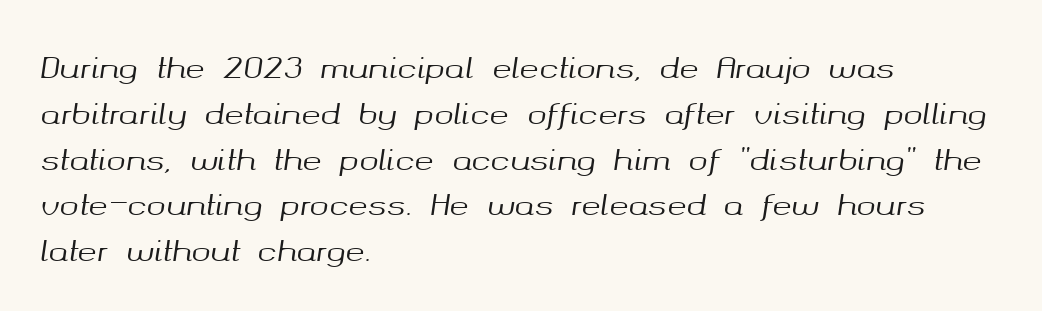
The image shows 29 px text type, italic (leaning right); set left-aligned, normal line spacing (1.58x), normal letter spacing, not underlined; medium stroke contrast and a medium x-height.
